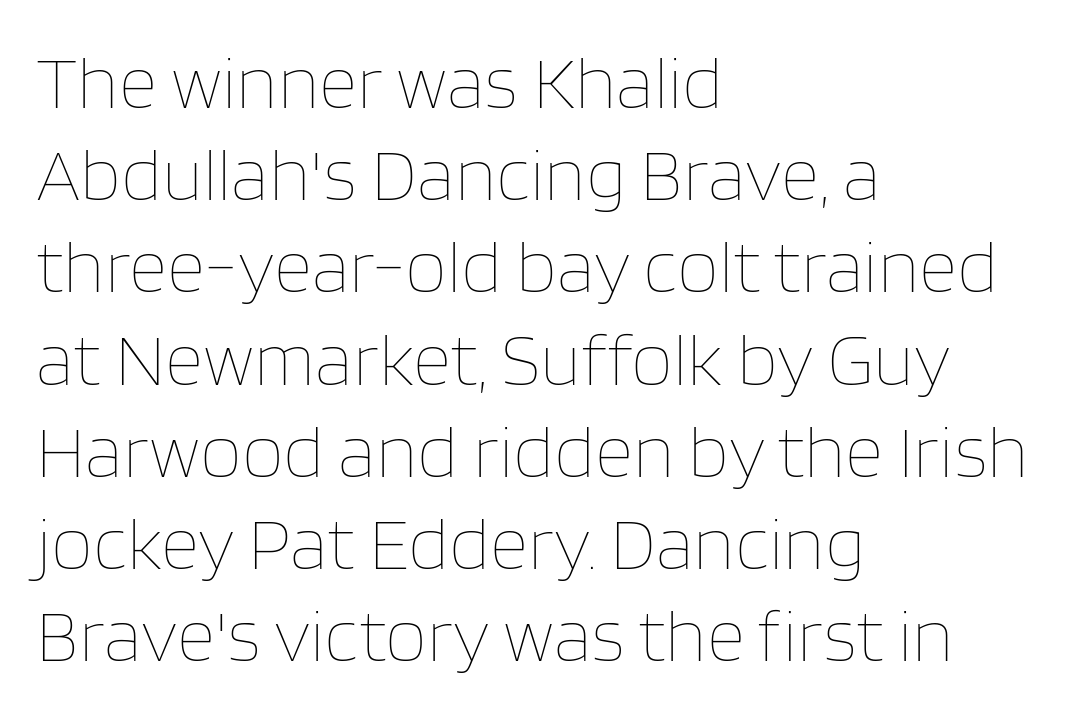
Q: Is the text bold? A: No.
Q: Is the text italic (slanted)? A: No, it is upright.
Q: Is the text underlined? A: No.
Q: How is the paragraph aligned? A: Left-aligned.
Q: Is the spacing between letters normal or unusually wide? A: Normal.
Q: Width (condensed, normal, or wide)? A: Normal.
Q: Stroke contrast? A: Low.
Q: x-height? A: Large.
Q: Monospaced? A: No.
